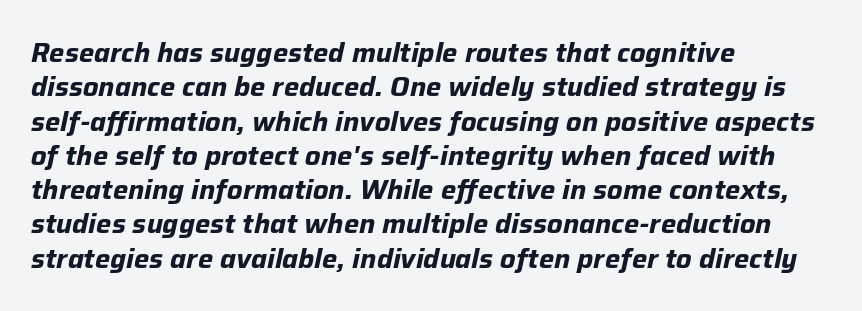
The image shows 27 px bold type, italic (leaning right); set left-aligned, normal line spacing (1.27x), normal letter spacing, not underlined.
